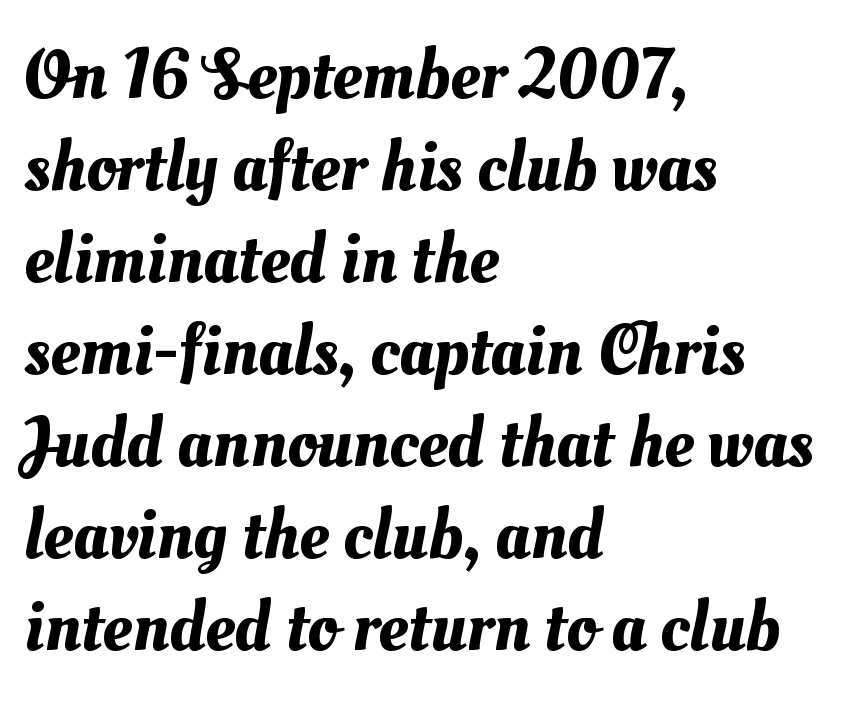
Q: Is the text underlined? A: No.
Q: How is the paragraph aligned? A: Left-aligned.
Q: Is the spacing between letters normal or unusually wide? A: Normal.
Q: Is the spacing between lines tight, normal or loose? A: Normal.
Q: Width (condensed, normal, or wide)? A: Normal.
Q: Stroke contrast? A: Medium.
Q: x-height? A: Small.
Q: Monospaced? A: No.
